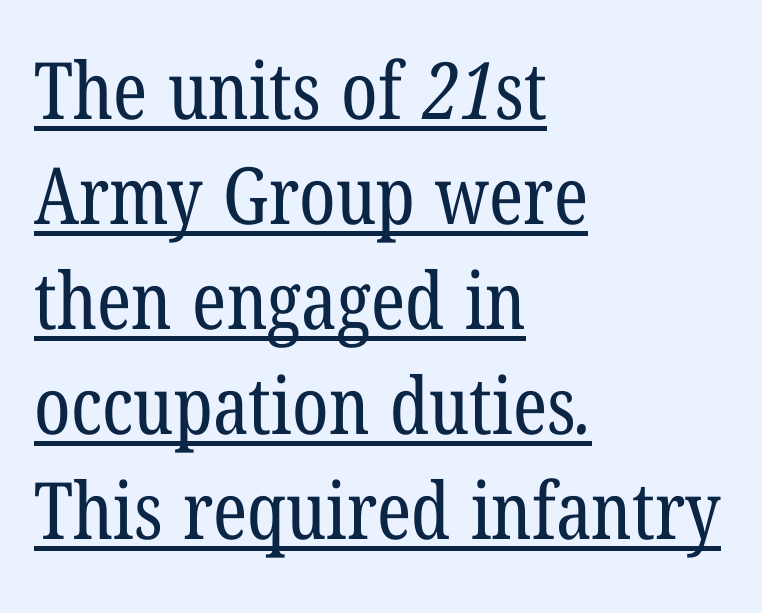
Default kerning and tracking; the words read as compact shapes. Every word sits above its own underline. The face used here is seriffed, in the tradition of book romans. How would I describe the line gaps? Plain and ordinary.
